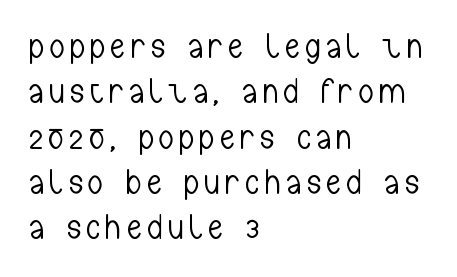
Q: Is the text bold? A: No.
Q: Is the text italic (slanted)? A: No, it is upright.
Q: Is the typeface a serif or a sans-serif typeface? A: Sans-serif.
Q: Is the text underlined? A: No.
Q: How is the paragraph aligned? A: Left-aligned.
Q: Is the spacing between lines tight, normal or loose? A: Normal.
Q: Width (condensed, normal, or wide)? A: Condensed.
Q: Stroke contrast? A: Low.
Q: x-height? A: Medium.
Q: Monospaced? A: No.
